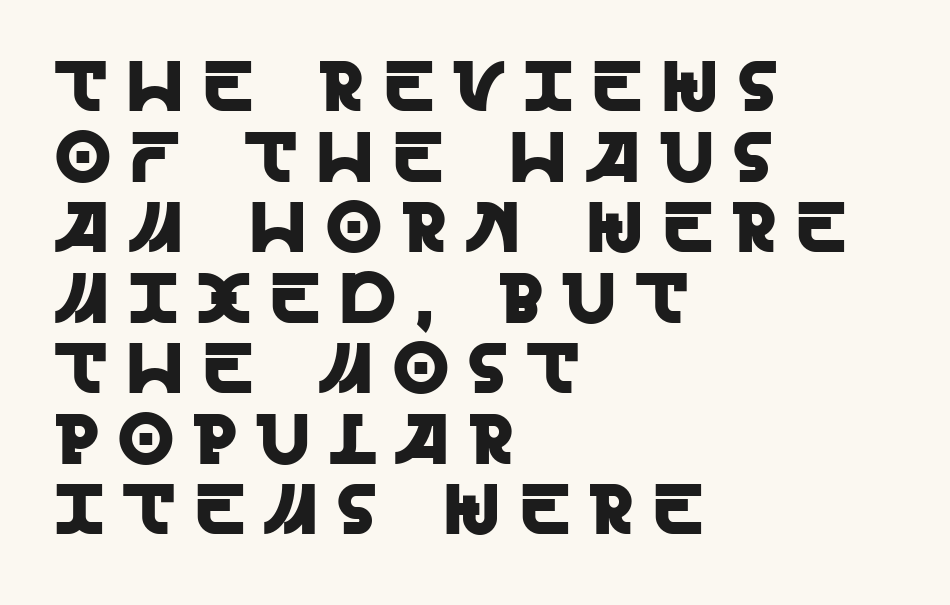
The image shows 72 px sans-serif type, upright; set left-aligned, tight line spacing (0.98x), unusually wide letter spacing (+0.27 em), not underlined; a large x-height.
